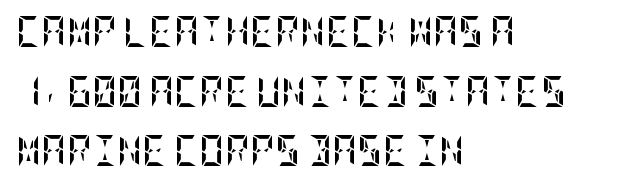
Notice how the stems are strictly vertical — no italics here. Is the letter spacing exaggerated? No — it looks like the ordinary default. These lines stack with their left ends in a neat column. Whoever set this chose breathing room over compactness in the vertical rhythm. Just letters on the line, the space beneath them empty. Weight: bold.
